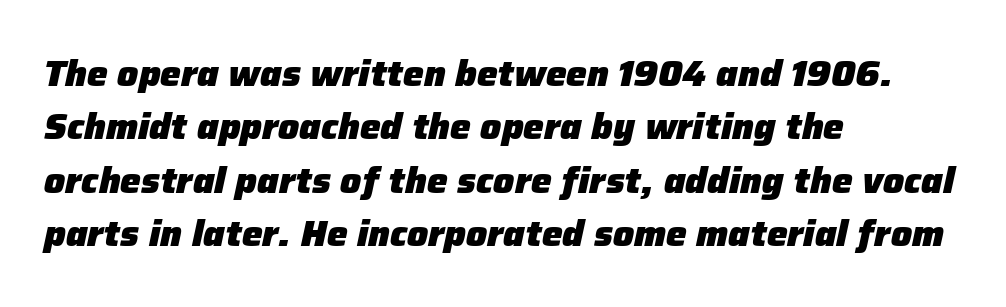
{"italic": "yes", "lean": "right", "slant_degrees": 12, "bold": "yes", "weight": "heavy", "width": "normal", "stroke_contrast": "low", "x_height": "medium", "monospaced": "no", "underline": "no", "align": "left", "line_spacing": "normal", "line_spacing_ratio": 1.44, "letter_spacing": "normal", "letter_spacing_em": 0.0, "glyph_px": 37}
